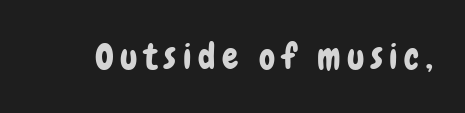
The letters advance in unequal steps, a hallmark of proportional type. Check the space under the baseline: it is left empty. Unlike italic type, these characters show no tilt at all. The designer went with a sans here, leaving each stem footless.
